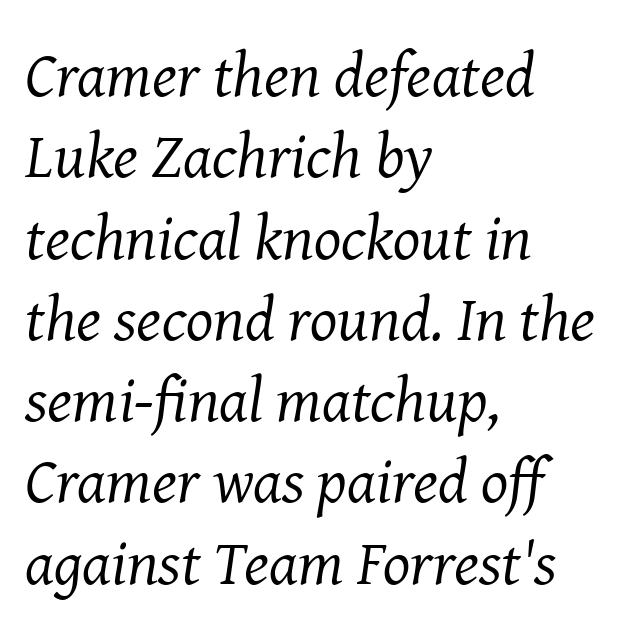
Each row of text sits above clean, open space. Stems here are at most as thick as an everyday book face. The lines sit at an ordinary, default distance from one another. Characters follow at the spacing the type designer built in. Reading down the block, your eye returns to a fixed left position each line. Yep, that's italic — everything's leaning.
